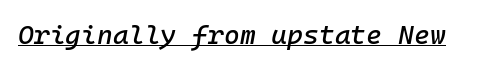
This sample carries an underscore along the baseline area. Observe the ordinary spacing: letters are neighbours, not strangers. This sample uses an oblique cut, with every glyph tilted off the vertical.
